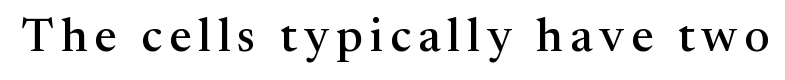
These lines are rendered in a variable-pitch font. Observe the serifs anchoring each vertical stroke in this sample. The words here are not underlined. Upright lettering throughout.
